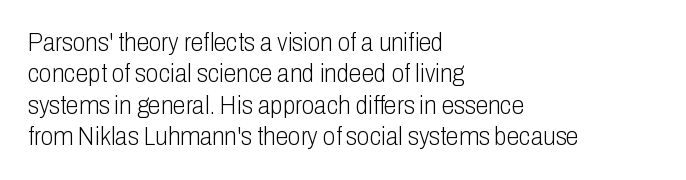
The image shows 26 px text type, upright; set left-aligned, line spacing 1.21x, normal letter spacing, not underlined.
